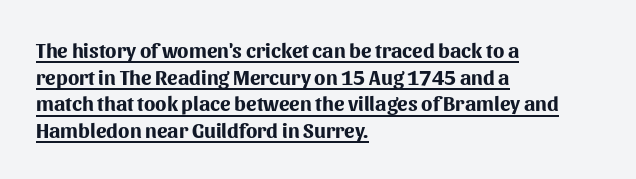
{"italic": "no", "bold": "yes", "underline": "yes", "align": "left", "line_spacing": "normal", "line_spacing_ratio": 1.27, "letter_spacing": "normal", "letter_spacing_em": 0.0, "glyph_px": 21}
